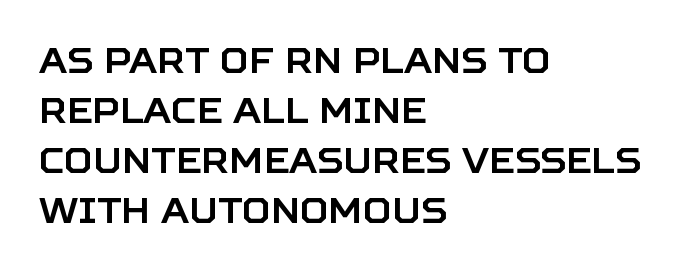
The image shows 35 px sans-serif type, upright; set left-aligned, normal line spacing (1.43x), normal letter spacing, not underlined; low stroke contrast and a large x-height.
